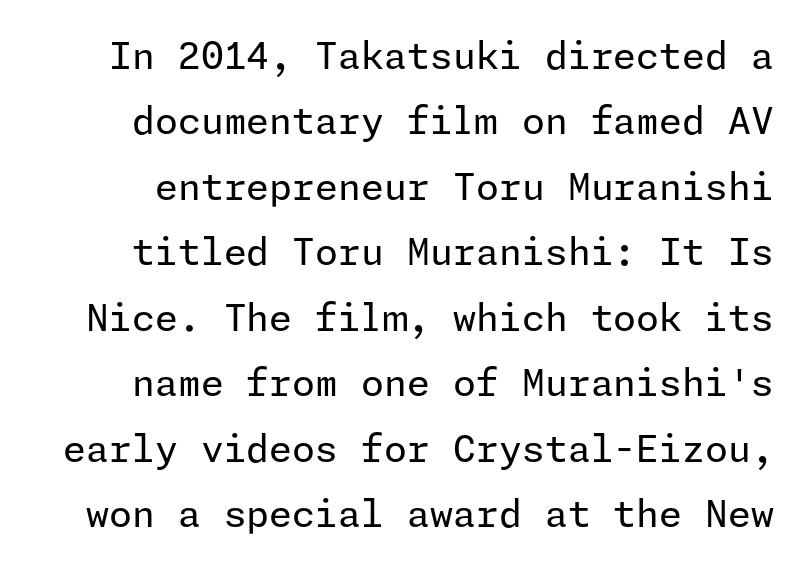
The image shows 37 px regular-weight sans-serif type, upright; set line spacing 1.77x, normal letter spacing, not underlined; low stroke contrast and a medium x-height.
